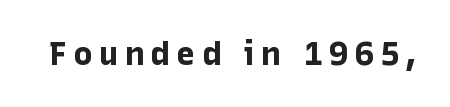
The image shows 33 px bold sans-serif type, upright; set not underlined; low stroke contrast and a medium x-height.
